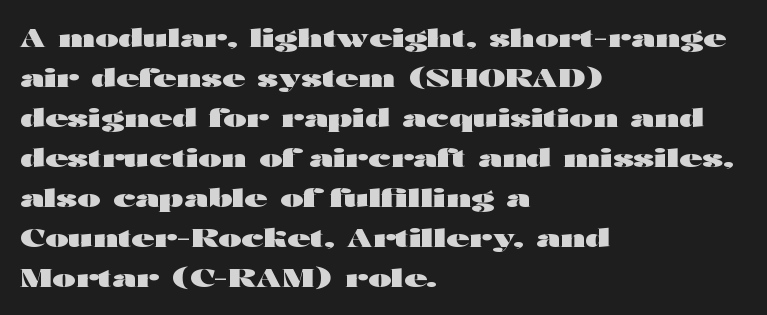
The image shows 25 px bold type, upright; set left-aligned, normal line spacing (1.6x), normal letter spacing, not underlined.
